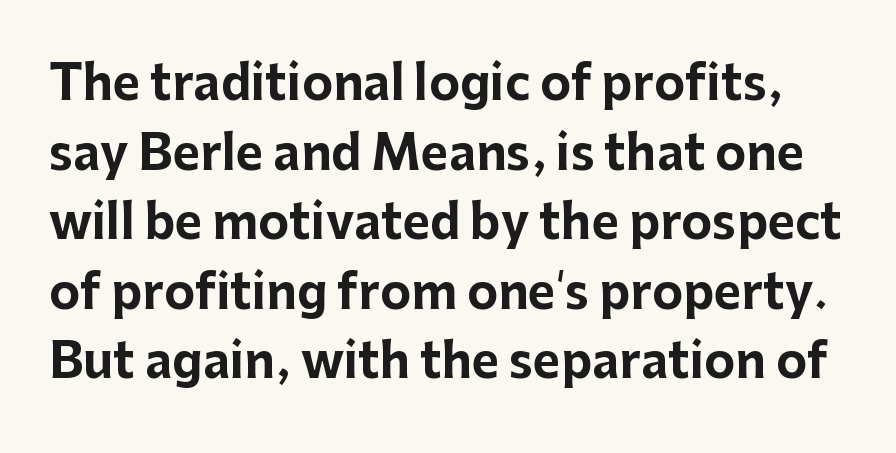
Q: Is the text bold? A: Yes.
Q: Is the text italic (slanted)? A: No, it is upright.
Q: Is the typeface a serif or a sans-serif typeface? A: Sans-serif.
Q: Is the text underlined? A: No.
Q: Is the spacing between letters normal or unusually wide? A: Normal.
Q: Is the spacing between lines tight, normal or loose? A: Normal.
Q: Width (condensed, normal, or wide)? A: Normal.
Q: Stroke contrast? A: Low.
Q: x-height? A: Medium.
Q: Monospaced? A: No.
